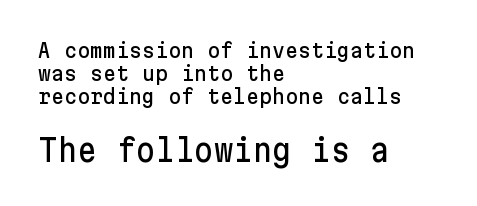
The image shows 30 px sans-serif type, upright; set left-aligned, line spacing 1.16x, normal letter spacing, not underlined; the second (bottom) block is 1.5x larger; low stroke contrast and a medium x-height.
